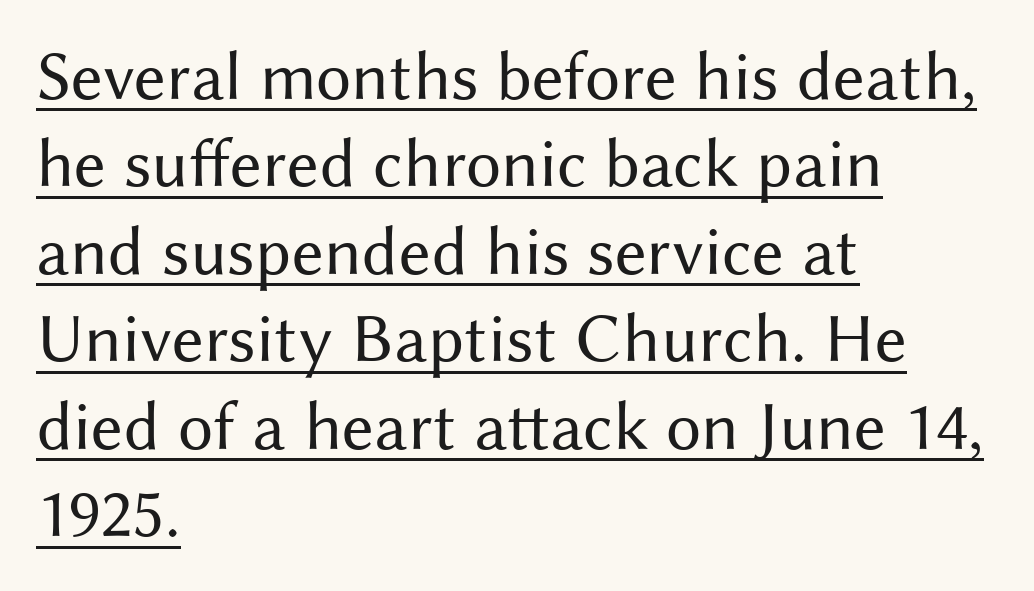
The image shows 70 px regular-weight sans-serif type, upright; set left-aligned, normal line spacing (1.25x), normal letter spacing, underlined; medium stroke contrast and a medium x-height.
